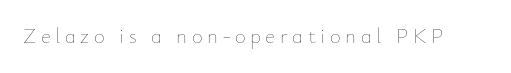
Is there any slant? The stems are plumb. This is not heavy type; no bold has been used. Someone cranked the tracking dial way up on this one. Descenders are the only things crossing below the line.
